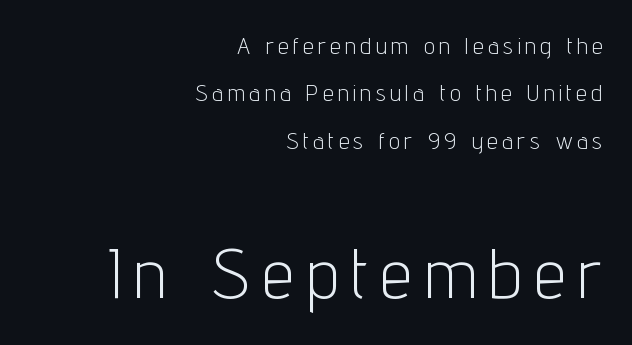
The image shows 71 px light, condensed sans-serif type, upright; set right-aligned, loose line spacing (1.97x), not underlined; the second (bottom) block is 2.96x larger; low stroke contrast and a medium x-height.
